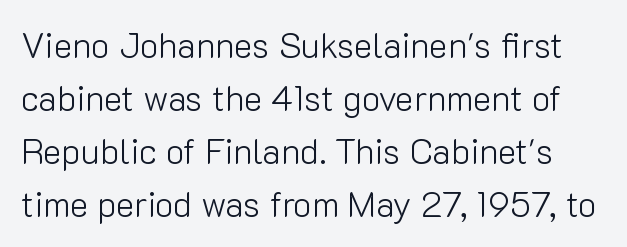
Think of a printed novel: that variable character pitch is what you see here. Caption: face not bold, strokes unweighted. Does the leading feel generous? No, just average. Nobody drew a line under any word here.
